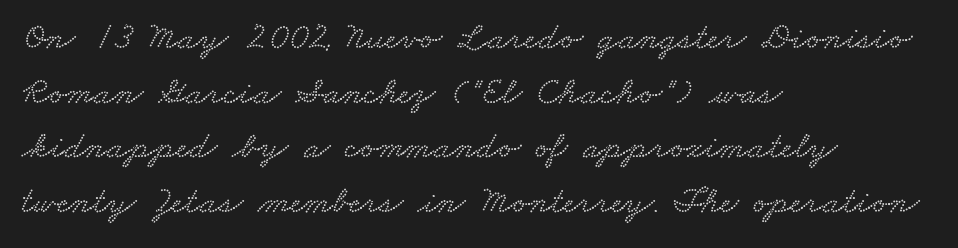
{"width": "wide", "stroke_contrast": "low", "x_height": "small", "monospaced": "no", "underline": "no", "align": "left", "line_spacing": "normal", "line_spacing_ratio": 1.44, "letter_spacing": "normal", "letter_spacing_em": 0.0, "glyph_px": 38}
